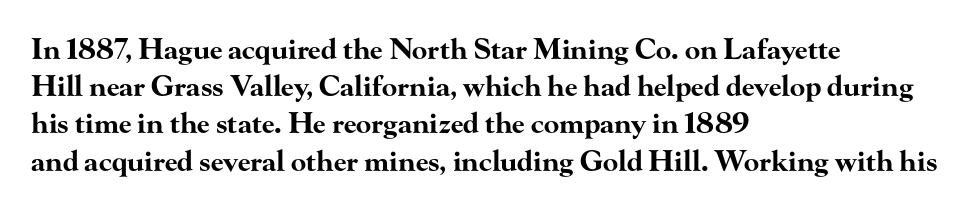
Q: Is the text bold? A: Yes.
Q: Is the text italic (slanted)? A: No, it is upright.
Q: Is the typeface a serif or a sans-serif typeface? A: Serif.
Q: Is the text underlined? A: No.
Q: How is the paragraph aligned? A: Left-aligned.
Q: Is the spacing between letters normal or unusually wide? A: Normal.
Q: Is the spacing between lines tight, normal or loose? A: Normal.
Q: Width (condensed, normal, or wide)? A: Wide.
Q: Stroke contrast? A: High.
Q: x-height? A: Small.
Q: Monospaced? A: No.
